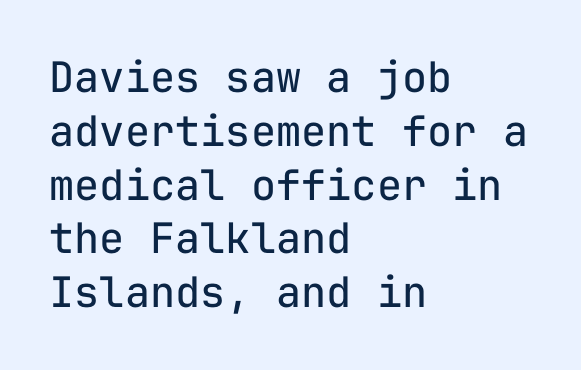
{"serif": "no", "italic": "no", "bold": "no", "weight": "regular", "width": "normal", "stroke_contrast": "low", "x_height": "medium", "monospaced": "yes", "underline": "no", "align": "left", "line_spacing": "normal", "line_spacing_ratio": 1.28, "letter_spacing": "normal", "letter_spacing_em": 0.0, "glyph_px": 42}
